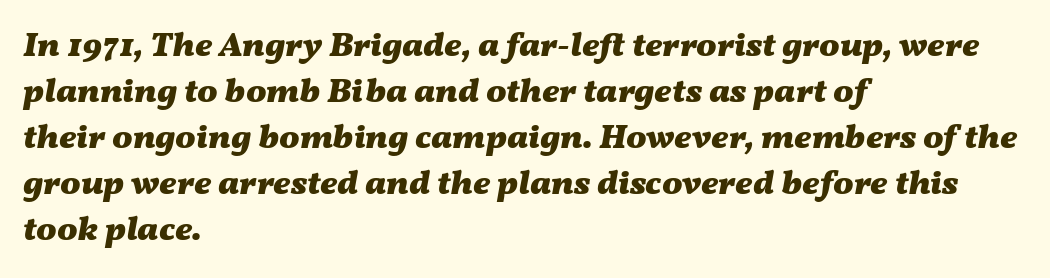
Q: Is the text bold? A: Yes.
Q: Is the text italic (slanted)? A: Yes, it leans right by about 11 degrees.
Q: Is the text underlined? A: No.
Q: How is the paragraph aligned? A: Left-aligned.
Q: Is the spacing between letters normal or unusually wide? A: Normal.
Q: Is the spacing between lines tight, normal or loose? A: Normal.
Q: Width (condensed, normal, or wide)? A: Wide.
Q: Stroke contrast? A: Medium.
Q: x-height? A: Medium.
Q: Monospaced? A: No.
